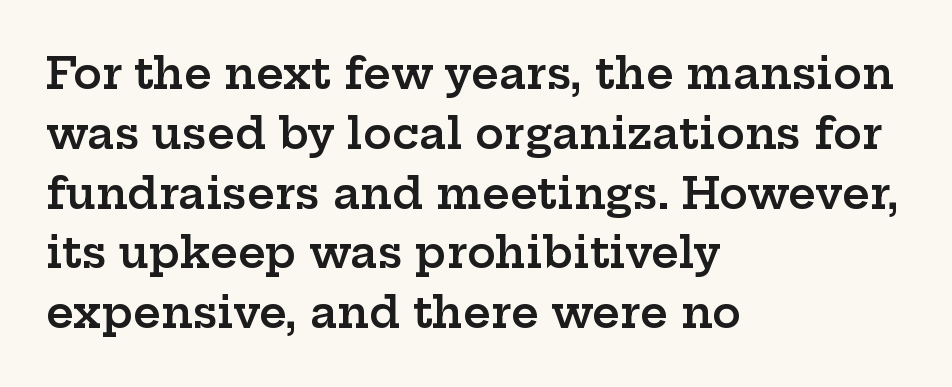
{"serif": "yes", "italic": "no", "bold": "semi", "weight": "semibold", "width": "wide", "stroke_contrast": "low", "x_height": "medium", "monospaced": "no", "underline": "no", "align": "left", "line_spacing": "normal", "line_spacing_ratio": 1.39, "letter_spacing": "normal", "letter_spacing_em": 0.0, "glyph_px": 43}
